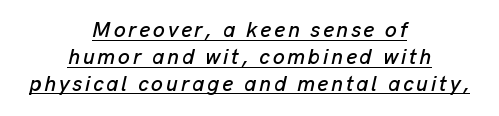
The image shows 21 px text type, italic (leaning right); set centered, normal line spacing (1.28x), underlined.
